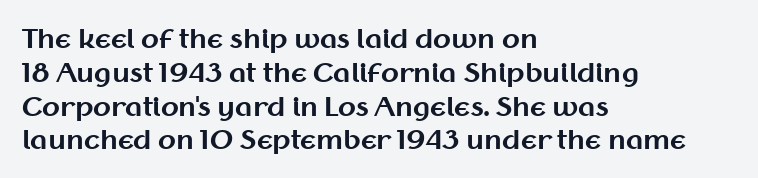
Notice how the stems are strictly vertical — no italics here. The passage shown is emphatically bold. Students, observe: this is what conventionally led text looks like. You could call the tracking neutral — neither tight nor loose. The ragged edge is on the right, which tells us the setting is flush left. Descenders are the only things crossing below the line.
